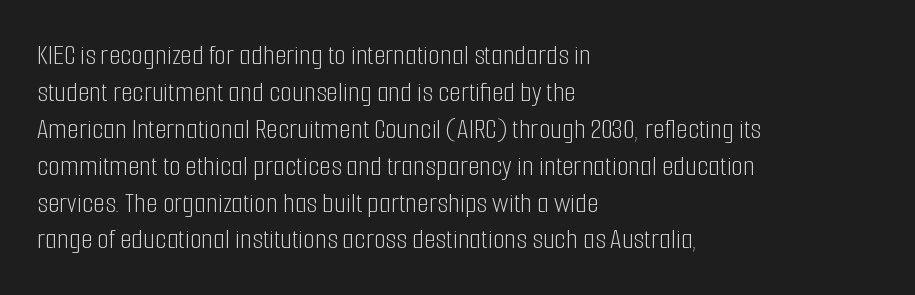
The image shows 30 px light, condensed sans-serif type, upright; set left-aligned, line spacing 1.23x, normal letter spacing, not underlined; low stroke contrast and a medium x-height.
